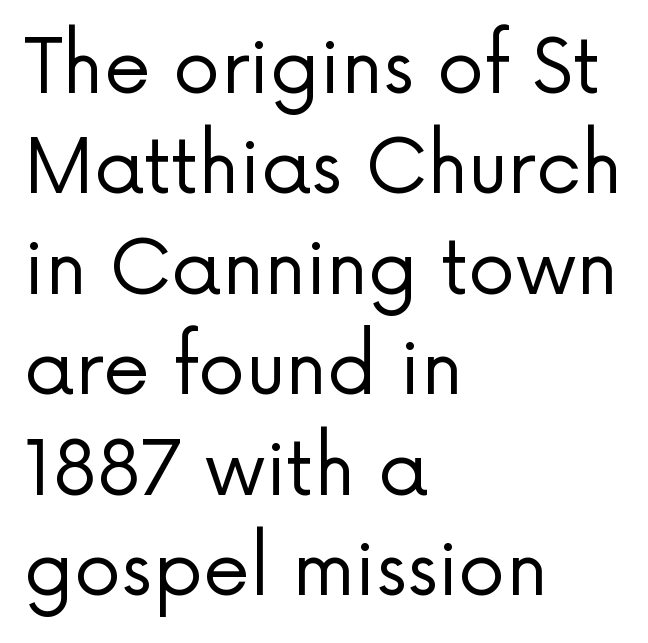
Underline: absent. No chunkiness to these letters — they're not bold. Nope, not italic — everything's standing straight. Nobody touched the tracking dial on this one.
